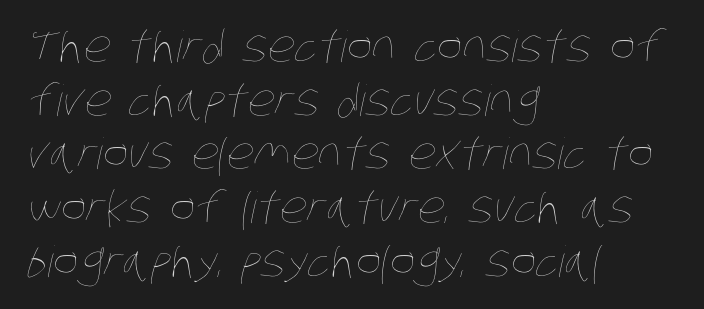
Q: Is the text bold? A: No.
Q: Is the text underlined? A: No.
Q: How is the paragraph aligned? A: Left-aligned.
Q: Is the spacing between letters normal or unusually wide? A: Normal.
Q: Is the spacing between lines tight, normal or loose? A: Normal.
Q: Width (condensed, normal, or wide)? A: Condensed.
Q: Stroke contrast? A: Low.
Q: x-height? A: Large.
Q: Monospaced? A: No.
